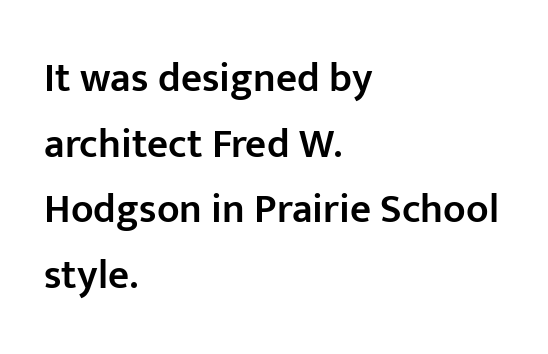
Q: Is the text bold? A: Semi-bold.
Q: Is the text italic (slanted)? A: No, it is upright.
Q: Is the typeface a serif or a sans-serif typeface? A: Sans-serif.
Q: Is the text underlined? A: No.
Q: How is the paragraph aligned? A: Left-aligned.
Q: Is the spacing between letters normal or unusually wide? A: Normal.
Q: Is the spacing between lines tight, normal or loose? A: Normal.
Q: Width (condensed, normal, or wide)? A: Normal.
Q: Stroke contrast? A: Low.
Q: x-height? A: Medium.
Q: Monospaced? A: No.
